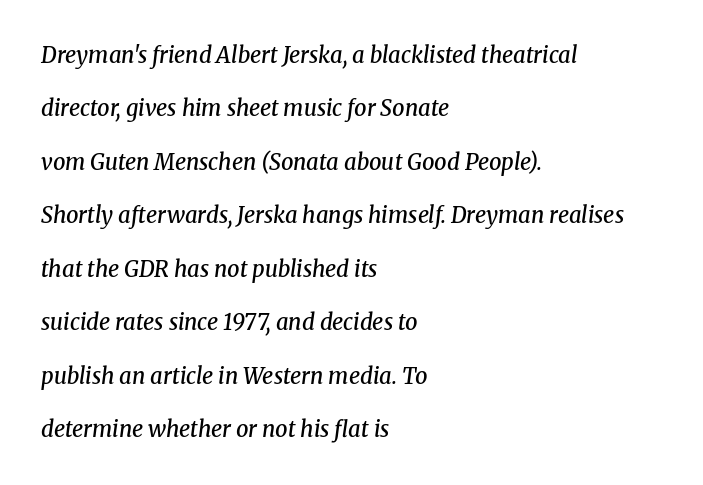
Q: Is the text bold? A: Semi-bold.
Q: Is the text italic (slanted)? A: Yes, it leans right by about 8 degrees.
Q: Is the text underlined? A: No.
Q: How is the paragraph aligned? A: Left-aligned.
Q: Is the spacing between letters normal or unusually wide? A: Normal.
Q: Is the spacing between lines tight, normal or loose? A: Loose.
